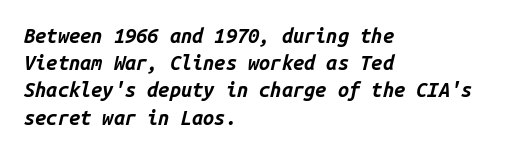
The image shows 20 px bold type, italic (leaning right); set left-aligned, normal line spacing (1.36x), normal letter spacing, not underlined.
